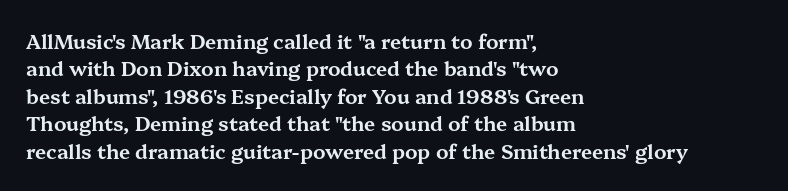
{"italic": "no", "underline": "no", "align": "left", "line_spacing": "normal", "line_spacing_ratio": 1.37, "letter_spacing": "normal", "letter_spacing_em": 0.0, "glyph_px": 20}
